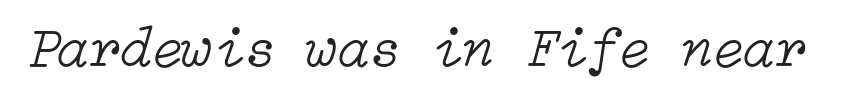
Q: Is the text bold? A: No.
Q: Is the text italic (slanted)? A: Yes, it leans right by about 15 degrees.
Q: Is the text underlined? A: No.
Q: Is the spacing between letters normal or unusually wide? A: Normal.
Q: Width (condensed, normal, or wide)? A: Normal.
Q: Stroke contrast? A: Low.
Q: x-height? A: Medium.
